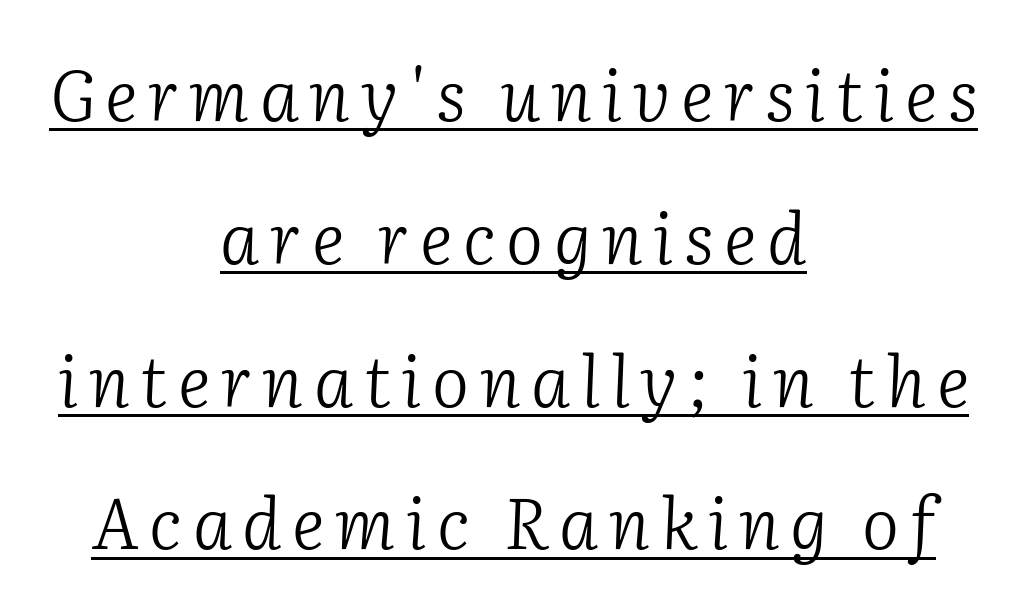
Q: Is the text bold? A: No.
Q: Is the text italic (slanted)? A: Yes, it leans right by about 2 degrees.
Q: Is the typeface a serif or a sans-serif typeface? A: Serif.
Q: Is the text underlined? A: Yes.
Q: How is the paragraph aligned? A: Centered.
Q: Is the spacing between lines tight, normal or loose? A: Loose.
Q: Width (condensed, normal, or wide)? A: Normal.
Q: Stroke contrast? A: Low.
Q: x-height? A: Medium.
Q: Monospaced? A: No.
